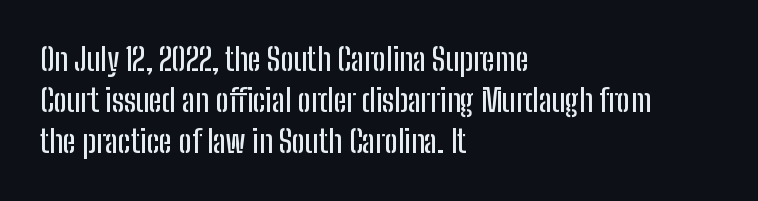
The image shows 31 px condensed sans-serif type, upright; set left-aligned, normal line spacing (1.33x), normal letter spacing, not underlined; low stroke contrast and a medium x-height.
